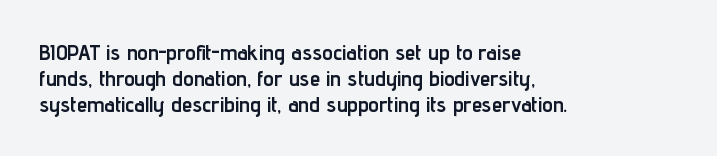
The image shows 21 px bold type, upright; set left-aligned, line spacing 1.23x, normal letter spacing, not underlined.
